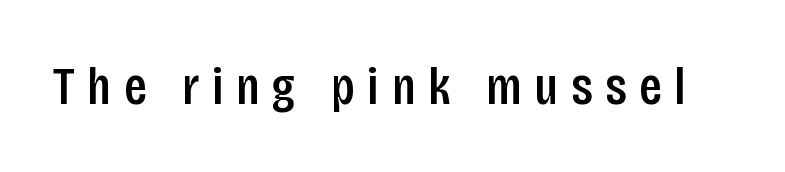
Italic? Not at all — the glyphs are vertical. The gap between lines stays unmarked. Here the designer chose a conventional face with non-uniform glyph widths. Emphasis by weight is partial: semibold. Substantial extra tracking has been applied to these lines.
